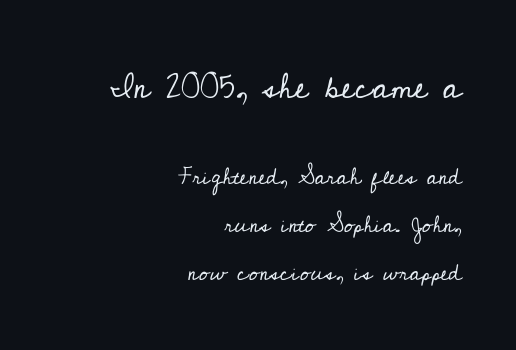
Q: Is the text bold? A: No.
Q: Is the text italic (slanted)? A: Yes.
Q: Is the typeface a serif or a sans-serif typeface? A: Serif.
Q: Is the text underlined? A: No.
Q: How is the paragraph aligned? A: Right-aligned.
Q: Is the spacing between letters normal or unusually wide? A: Normal.
Q: Is the spacing between lines tight, normal or loose? A: Loose.
Q: Which block of text is set in a larger size, the first (top) or the second (bottom)? A: The first (top) one.
Q: Width (condensed, normal, or wide)? A: Normal.
Q: Stroke contrast? A: Low.
Q: x-height? A: Small.
Q: Monospaced? A: No.
